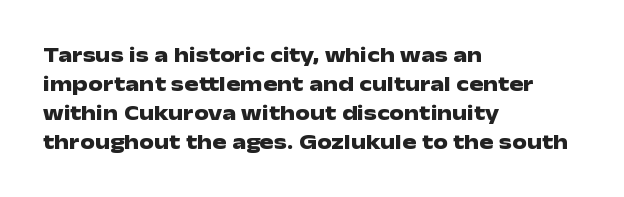
Q: Is the text bold? A: Yes.
Q: Is the text italic (slanted)? A: No, it is upright.
Q: Is the text underlined? A: No.
Q: How is the paragraph aligned? A: Left-aligned.
Q: Is the spacing between letters normal or unusually wide? A: Normal.
Q: Is the spacing between lines tight, normal or loose? A: Normal.
